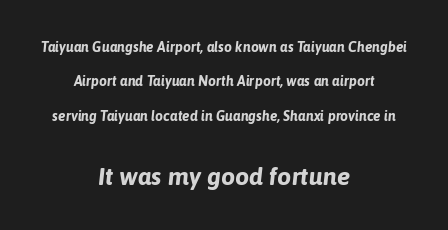
Its strokes are broad and dark, the hallmark of bold type. Designer's note — italics engaged. The face used here is rendered with its standard letterfit. One-word summary of the alignment: center.
